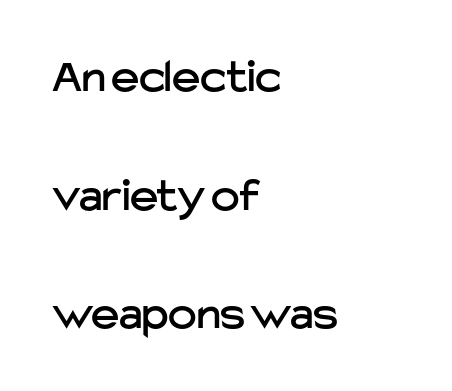
The image shows 48 px sans-serif type, upright; set left-aligned, loose line spacing (2.47x), normal letter spacing, not underlined; low stroke contrast and a medium x-height.
